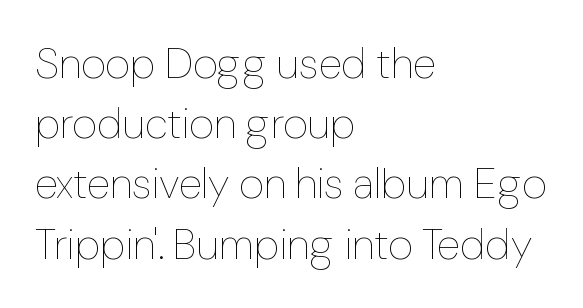
The type sits square on the baseline with zero lean. Nobody drew a line under any word here. Is the stroke heavy? The answer is a plain regular-or-lighter. Proportional: the letters do not fall into vertical columns.
